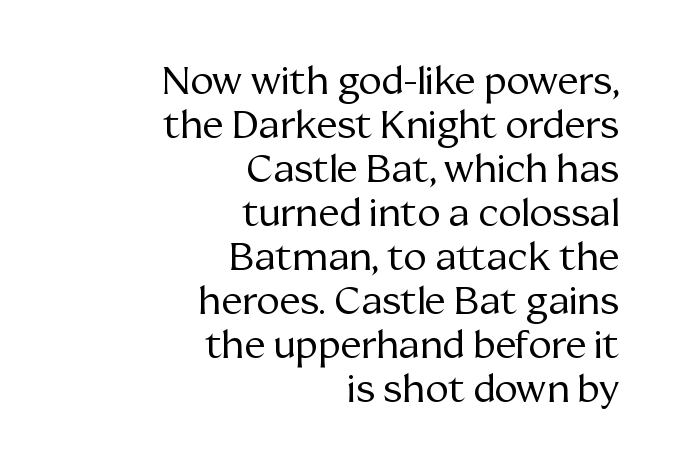
If you drew a ruler down the right edge, every line would touch it. Do the letters lean? They stand straight. Closely set lines give the paragraph a compact silhouette. The strokes carry an ordinary text weight at most.
